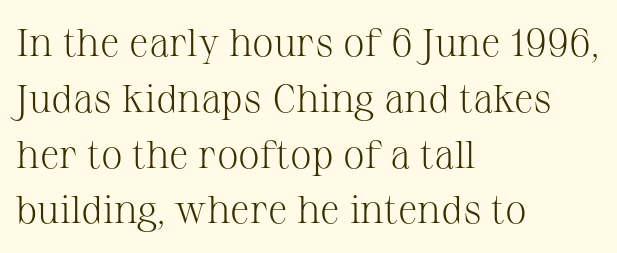
{"serif": "yes", "italic": "no", "bold": "no", "weight": "light", "width": "normal", "stroke_contrast": "medium", "x_height": "medium", "monospaced": "no", "underline": "no", "align": "left", "line_spacing": "normal", "line_spacing_ratio": 1.43, "letter_spacing": "normal", "letter_spacing_em": 0.0, "glyph_px": 39}
